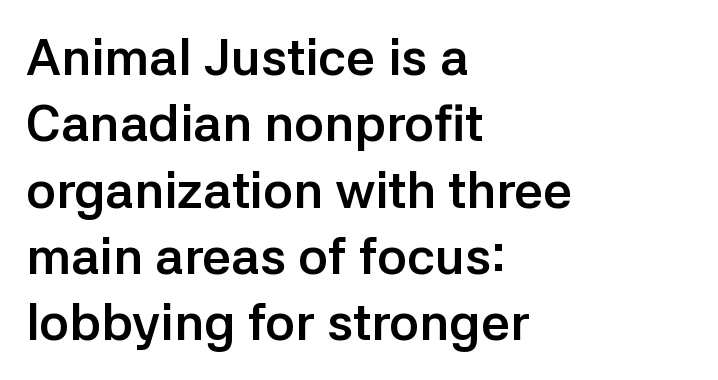
The image shows 51 px semibold sans-serif type, upright; set left-aligned, normal line spacing (1.3x), normal letter spacing, not underlined; low stroke contrast and a medium x-height.
